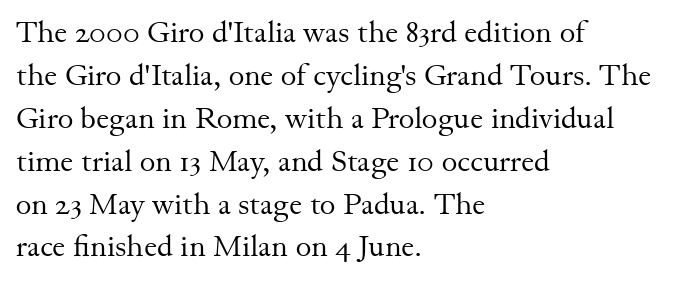
{"serif": "yes", "italic": "no", "bold": "no", "weight": "regular", "width": "normal", "stroke_contrast": "medium", "x_height": "small", "monospaced": "no", "underline": "no", "align": "left", "line_spacing": "normal", "line_spacing_ratio": 1.43, "letter_spacing": "normal", "letter_spacing_em": 0.0, "glyph_px": 30}
